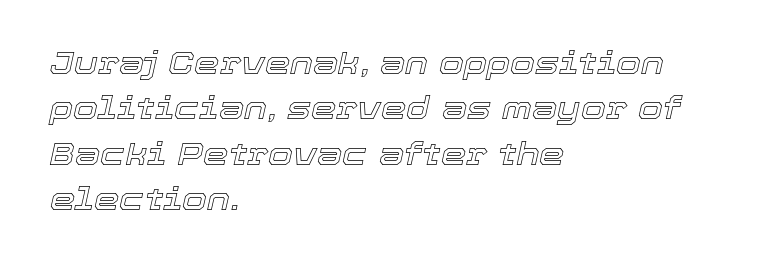
The image shows 32 px text type, italic (leaning right); set left-aligned, normal line spacing (1.42x), normal letter spacing, not underlined; a medium x-height.
